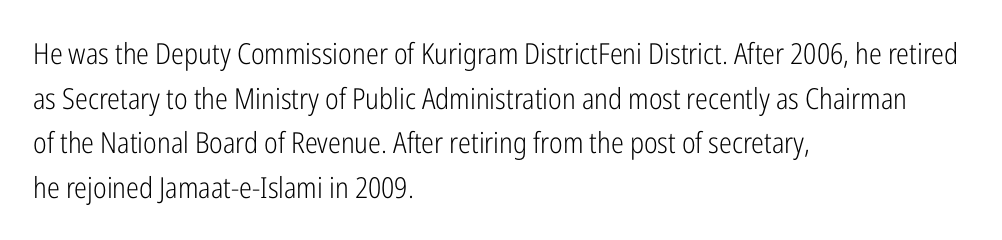
The image shows 29 px light, condensed sans-serif type, upright; set left-aligned, normal line spacing (1.54x), normal letter spacing, not underlined; low stroke contrast and a medium x-height.
